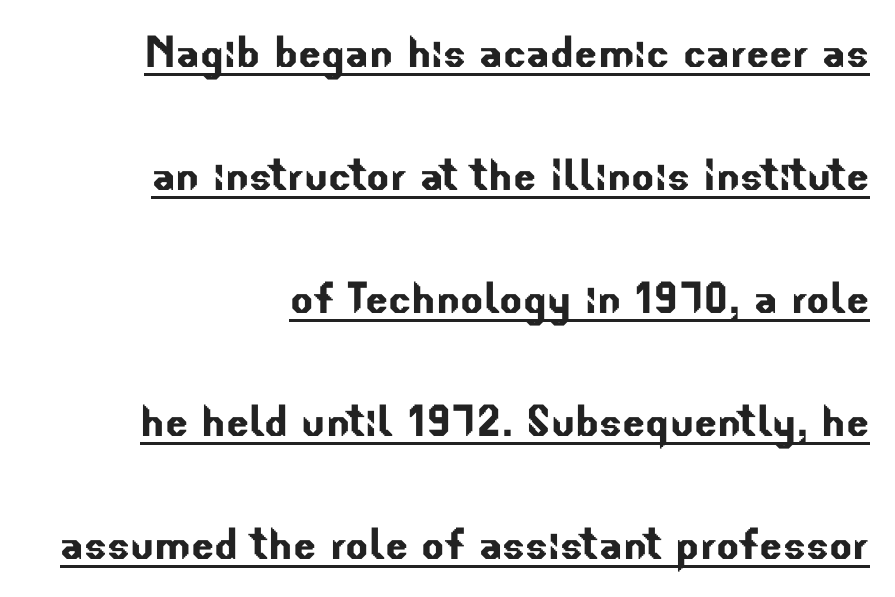
The image shows 54 px sans-serif type; set right-aligned, loose line spacing (2.28x), normal letter spacing, underlined; low stroke contrast and a small x-height.
